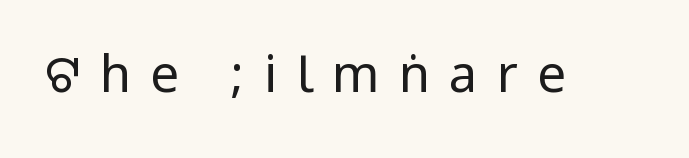
The image shows 51 px regular-weight, condensed sans-serif type, upright; set unusually wide letter spacing (+0.37 em), not underlined; low stroke contrast.
